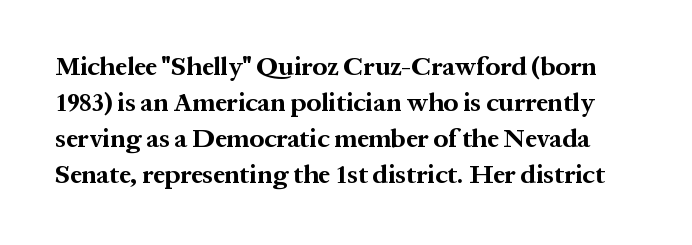
Q: Is the text bold? A: Yes.
Q: Is the text italic (slanted)? A: No, it is upright.
Q: Is the text underlined? A: No.
Q: Is the spacing between letters normal or unusually wide? A: Normal.
Q: Is the spacing between lines tight, normal or loose? A: Normal.
